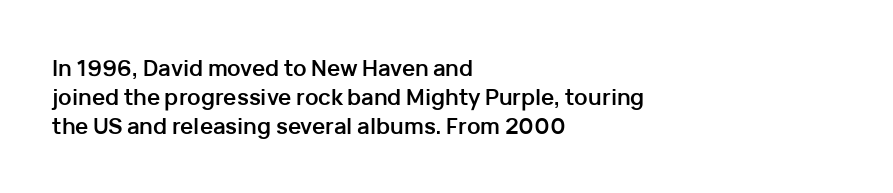
The rows are spaced the way most documents space them. Its strokes are broad and dark, the hallmark of bold type. Posture: upright roman. A bare baseline throughout the passage.
